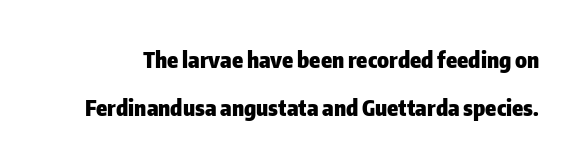
The image shows 22 px bold type, upright; set loose line spacing (2.2x), normal letter spacing, not underlined.
